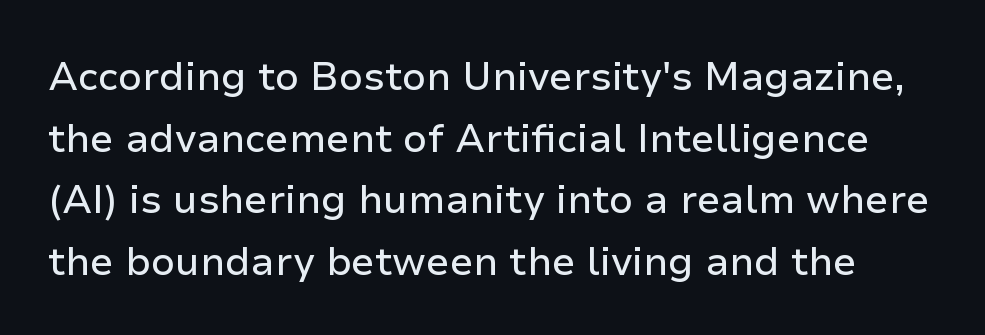
The designer left line spacing at the default. No word sits above an underline. Posture: upright roman. These lines are composed in type without serifs.
